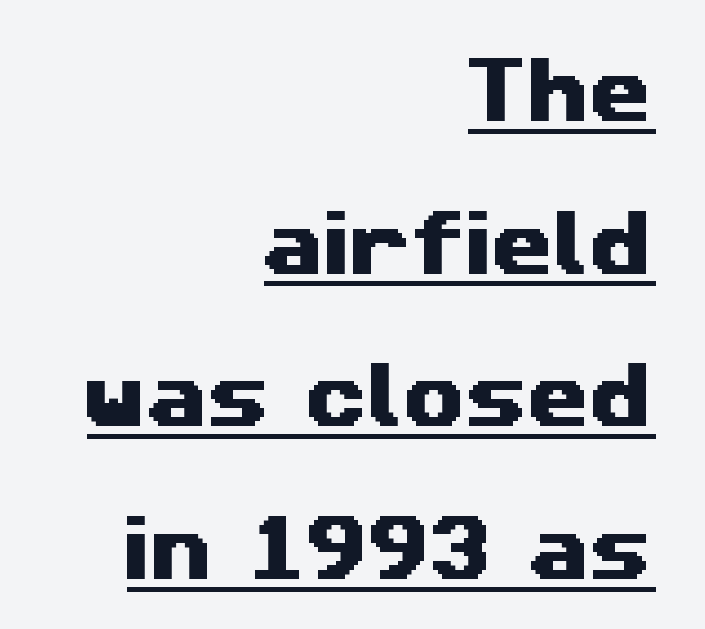
This rendering employs a face without finishing strokes, i.e., a sans-serif. Students, observe the line beneath the letters — that is underlining. A student would call this right alignment; a typographer would say flush right, rag left. The letters advance in unequal steps, a hallmark of proportional type. Spacing between characters is what you'd get straight out of the box. This block would shrink considerably if given ordinary leading; it's expanded now.
